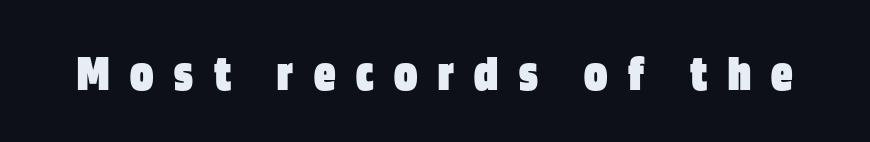
{"serif": "no", "italic": "no", "bold": "yes", "weight": "heavy", "width": "condensed", "stroke_contrast": "low", "x_height": "large", "monospaced": "no", "underline": "no", "letter_spacing": "wide", "letter_spacing_em": 0.39, "glyph_px": 53}
